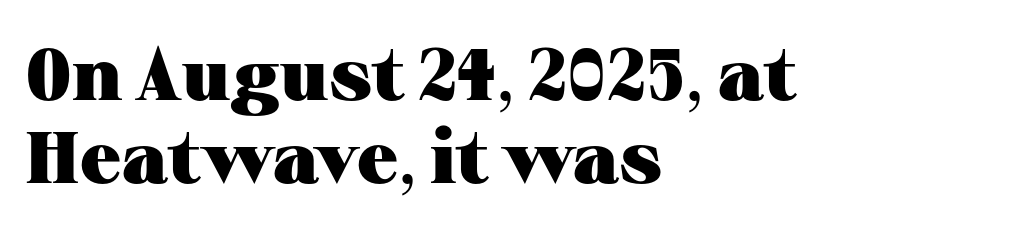
{"serif": "yes", "italic": "no", "bold": "yes", "weight": "heavy", "width": "wide", "stroke_contrast": "medium", "x_height": "medium", "monospaced": "no", "underline": "no", "align": "left", "line_spacing": "tight", "line_spacing_ratio": 1.14, "letter_spacing": "normal", "letter_spacing_em": 0.0, "glyph_px": 73}
